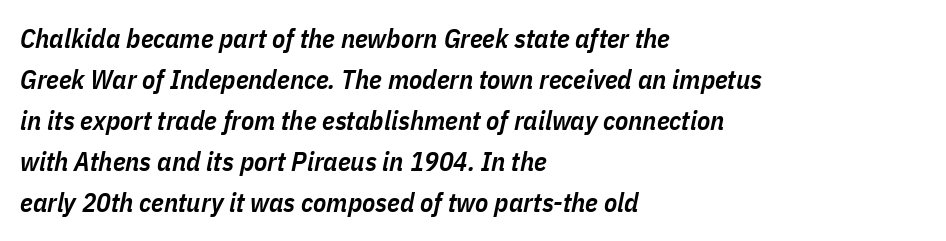
How heavy is the stroke? Medium-heavy — a semibold, shy of bold. Looking at the ascenders, they clearly lean. Baseline-to-baseline distance is the conventional proportion of letter height. Here the glyphs are tracked normally, forming tight word shapes. The rag falls on the right side of this text block.
